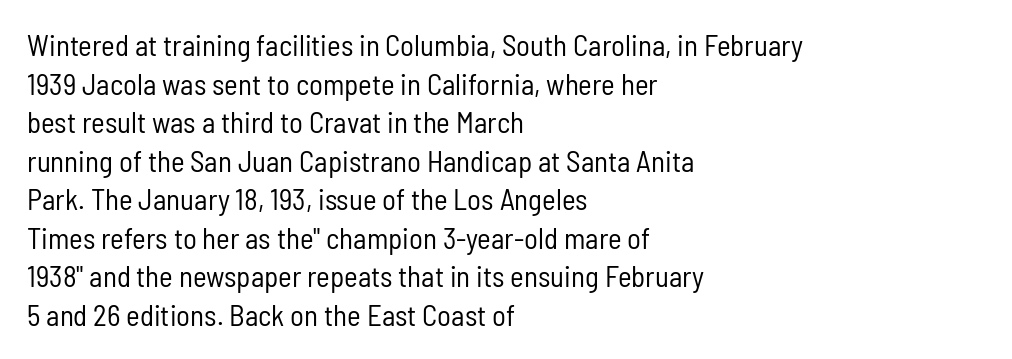
Q: Is the text bold? A: No.
Q: Is the text italic (slanted)? A: No, it is upright.
Q: Is the typeface a serif or a sans-serif typeface? A: Sans-serif.
Q: Is the text underlined? A: No.
Q: How is the paragraph aligned? A: Left-aligned.
Q: Is the spacing between letters normal or unusually wide? A: Normal.
Q: Is the spacing between lines tight, normal or loose? A: Normal.
Q: Width (condensed, normal, or wide)? A: Condensed.
Q: Stroke contrast? A: Low.
Q: x-height? A: Medium.
Q: Monospaced? A: No.
